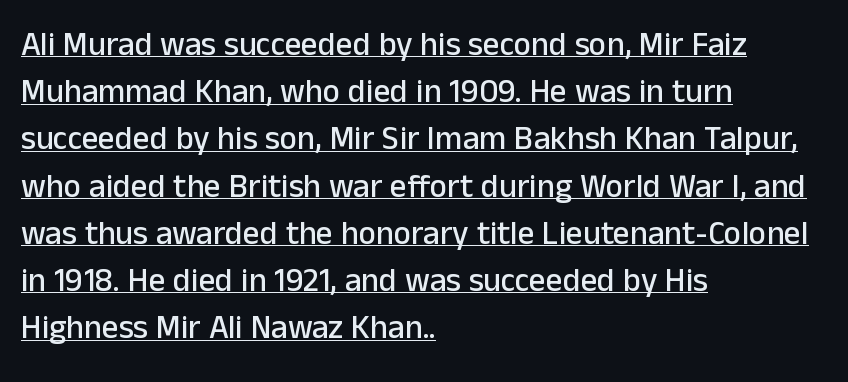
The image shows 33 px sans-serif type, upright; set left-aligned, normal line spacing (1.43x), normal letter spacing, underlined; low stroke contrast and a medium x-height.
